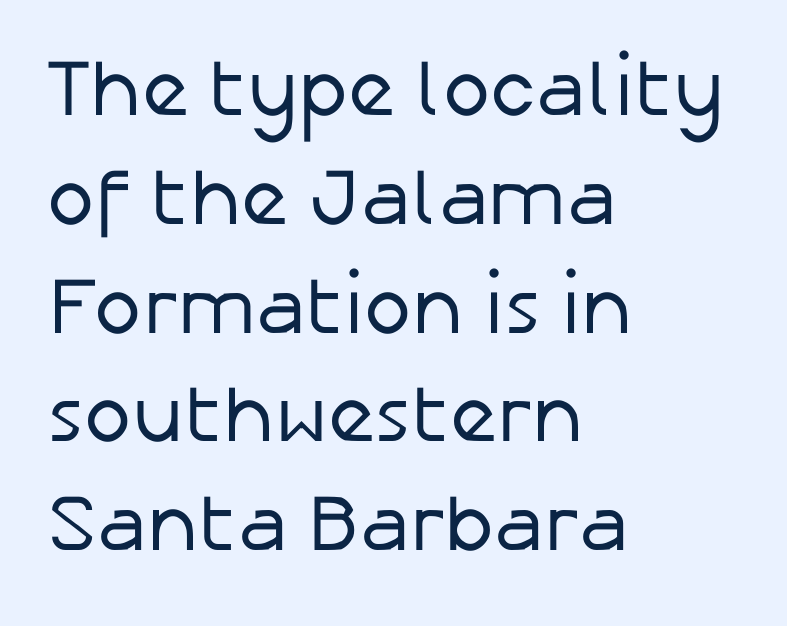
{"serif": "no", "italic": "no", "bold": "no", "weight": "regular", "width": "normal", "stroke_contrast": "low", "x_height": "medium", "monospaced": "no", "underline": "no", "align": "left", "line_spacing": "normal", "line_spacing_ratio": 1.36, "letter_spacing": "normal", "letter_spacing_em": 0.0, "glyph_px": 80}
